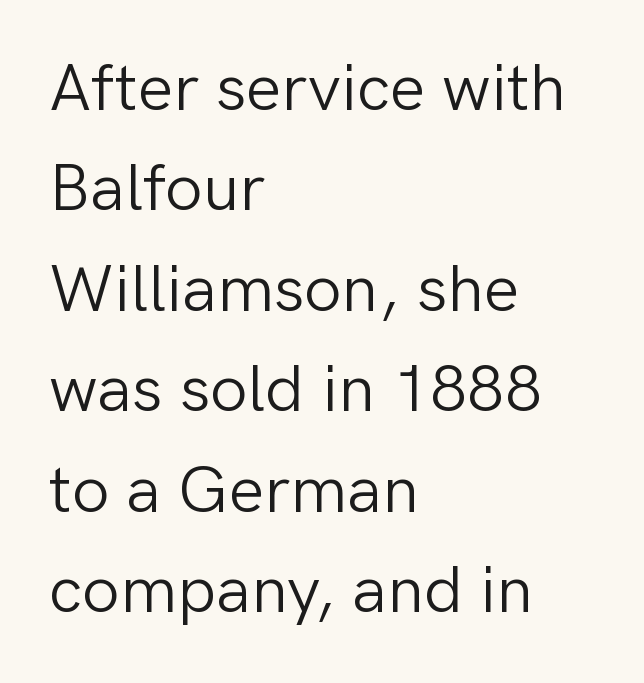
The image shows 67 px light sans-serif type, upright; set left-aligned, normal line spacing (1.5x), normal letter spacing, not underlined; low stroke contrast and a medium x-height.
